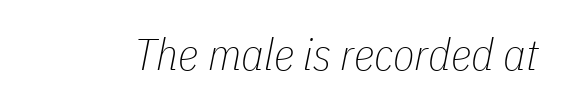
{"italic": "yes", "lean": "right", "slant_degrees": 11, "bold": "no", "weight": "thin", "width": "condensed", "stroke_contrast": "low", "x_height": "medium", "monospaced": "no", "underline": "no", "letter_spacing": "normal", "letter_spacing_em": 0.0, "glyph_px": 44}
